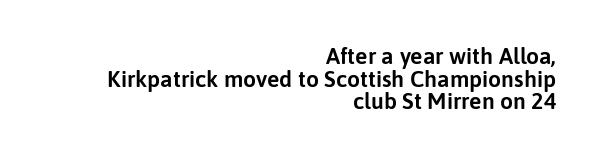
Q: Is the text italic (slanted)? A: No, it is upright.
Q: Is the text underlined? A: No.
Q: How is the paragraph aligned? A: Right-aligned.
Q: Is the spacing between letters normal or unusually wide? A: Normal.
Q: Is the spacing between lines tight, normal or loose? A: Tight.
